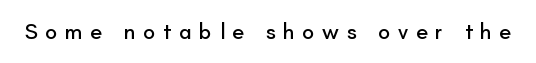
The image shows 22 px text type, upright; set unusually wide letter spacing (+0.35 em), not underlined.
